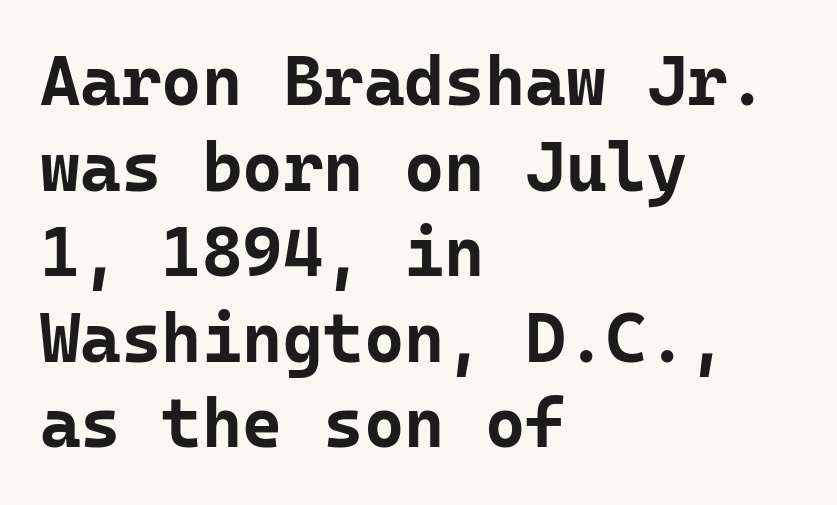
Does the weight exceed regular? Yes, all the way to bold. A sans-serif font was chosen for this passage. The face used here is monospaced, like something from a code editor. The letters sit at their default tracking, neither squeezed nor spread. Visually the block forms a straight wall on the left and a jagged coastline on the right.
